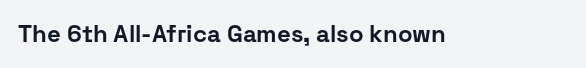
Q: Is the text bold? A: Yes.
Q: Is the text italic (slanted)? A: No, it is upright.
Q: Is the text underlined? A: No.
Q: Is the spacing between letters normal or unusually wide? A: Normal.
